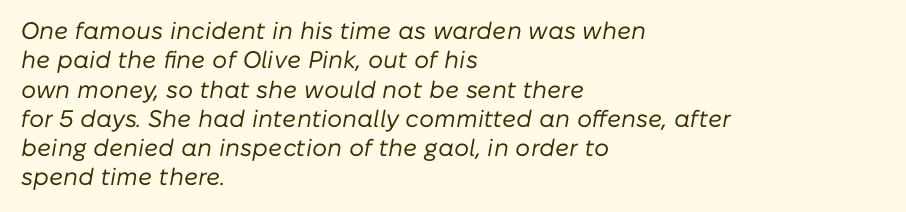
Q: Is the text bold? A: No.
Q: Is the text italic (slanted)? A: Yes, it leans right by about 10 degrees.
Q: Is the text underlined? A: No.
Q: How is the paragraph aligned? A: Left-aligned.
Q: Is the spacing between letters normal or unusually wide? A: Normal.
